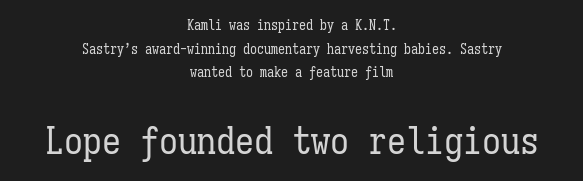
{"italic": "no", "bold": "no", "weight": "regular", "width": "condensed", "stroke_contrast": "low", "x_height": "medium", "monospaced": "yes", "underline": "no", "align": "center", "line_spacing": "normal", "line_spacing_ratio": 1.68, "letter_spacing": "normal", "letter_spacing_em": 0.0, "larger_block": "second", "size_ratio": 2.71, "glyph_px": 38}
